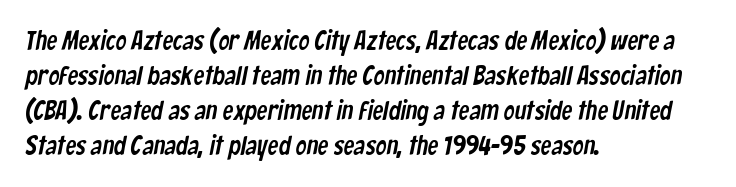
The ragged edge is on the right, which tells us the setting is flush left. Caption: standard tracking, unaltered. Each row of text sits above clean, open space. The passage shown stacks its lines at a standard gap.
